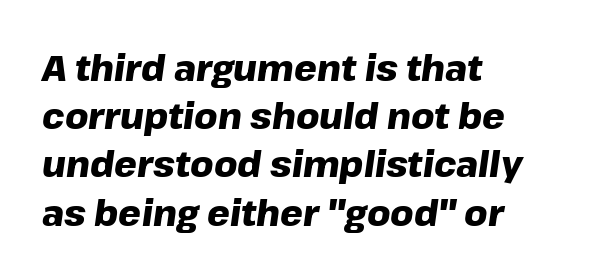
{"italic": "yes", "lean": "right", "slant_degrees": 8, "bold": "yes", "weight": "heavy", "width": "normal", "stroke_contrast": "low", "x_height": "medium", "monospaced": "no", "underline": "no", "align": "left", "line_spacing": "normal", "line_spacing_ratio": 1.34, "letter_spacing": "normal", "letter_spacing_em": 0.0, "glyph_px": 36}
